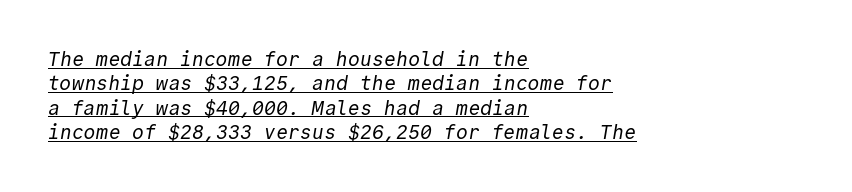
{"bold": "no", "underline": "yes", "align": "left", "line_spacing_ratio": 1.22, "letter_spacing": "normal", "letter_spacing_em": 0.0, "glyph_px": 20}
